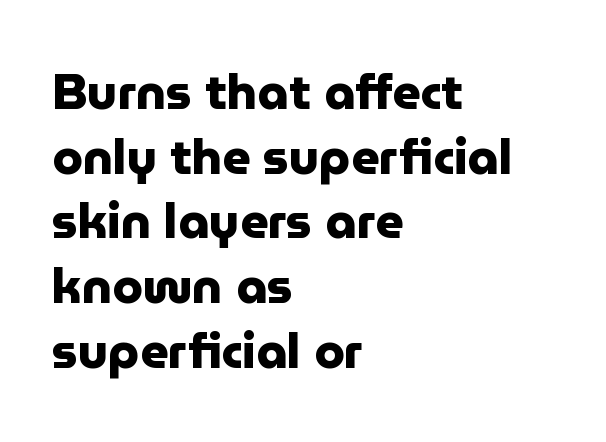
As a designer I'd log this as weight 700, bold. I'd call this a sans setting — the letters go barefoot. Note the varied advance widths — an 'i' is clearly narrower than an 'm'. Does extra space separate the letters? No, they use regular spacing. Left-aligned paragraph, ragged on the right.
